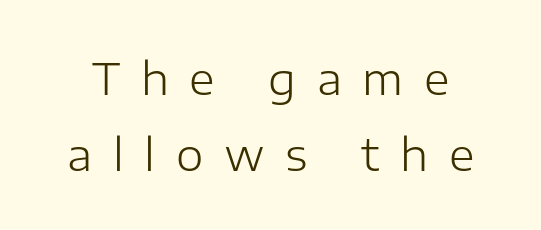
The passage shown is not underscored anywhere. Is this a sans? Yes — the strokes have no serifs. Posture: straight, roman, zero tilt. The gaps between neighbouring characters are conspicuously large. Think of a printed novel: that variable character pitch is what you see here. Compared with a typical body face, this is equally light or lighter still.
